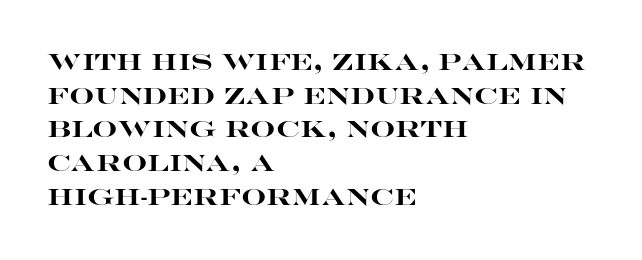
Q: Is the text bold? A: Yes.
Q: Is the text italic (slanted)? A: No, it is upright.
Q: Is the text underlined? A: No.
Q: How is the paragraph aligned? A: Left-aligned.
Q: Is the spacing between letters normal or unusually wide? A: Normal.
Q: Is the spacing between lines tight, normal or loose? A: Normal.
